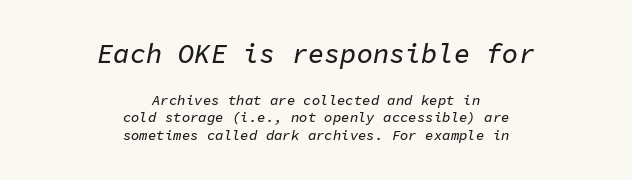
The image shows 27 px text type, italic (leaning right); set centered, line spacing 1.24x, normal letter spacing, not underlined; the first (top) block is 1.93x larger.
